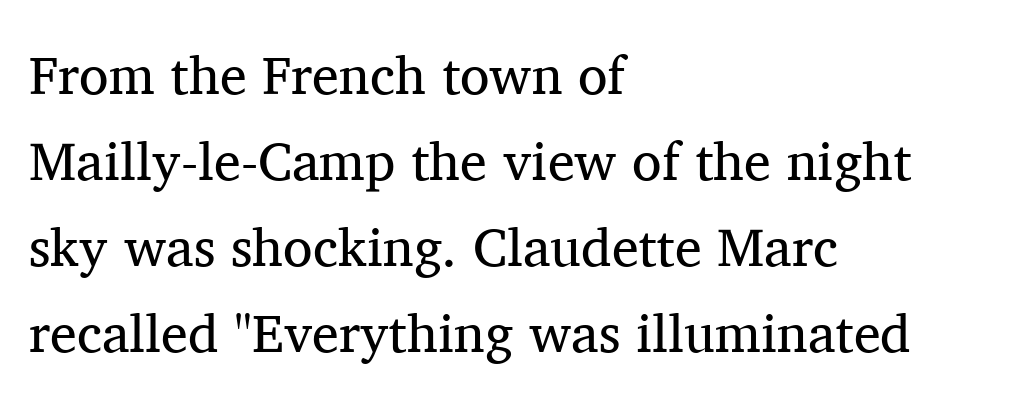
The image shows 54 px regular-weight serif type, upright; set left-aligned, normal line spacing (1.59x), normal letter spacing, not underlined; medium stroke contrast and a medium x-height.
